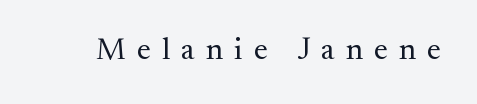
To sum up the face: it has serifs. The face used here is proportionally spaced, like ordinary book or web type. No word sits above an underline. The letters stand straight up with perfectly vertical stems. Tracking here is generous; glyphs stand well apart from one another. Compared with a typical body face, this is equally light or lighter still.
